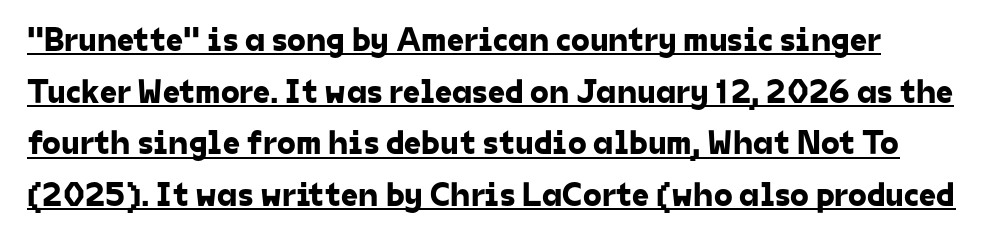
Q: Is the typeface a serif or a sans-serif typeface? A: Sans-serif.
Q: Is the text underlined? A: Yes.
Q: Is the spacing between letters normal or unusually wide? A: Normal.
Q: Is the spacing between lines tight, normal or loose? A: Normal.
Q: Width (condensed, normal, or wide)? A: Normal.
Q: Stroke contrast? A: Low.
Q: x-height? A: Medium.
Q: Monospaced? A: No.
